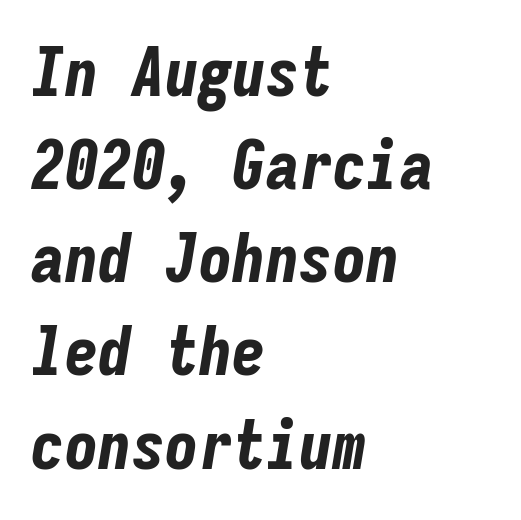
{"italic": "yes", "lean": "right", "slant_degrees": 9, "bold": "yes", "weight": "bold", "width": "condensed", "stroke_contrast": "low", "x_height": "medium", "monospaced": "yes", "underline": "no", "align": "left", "line_spacing": "normal", "line_spacing_ratio": 1.39, "letter_spacing": "normal", "letter_spacing_em": 0.0, "glyph_px": 67}
